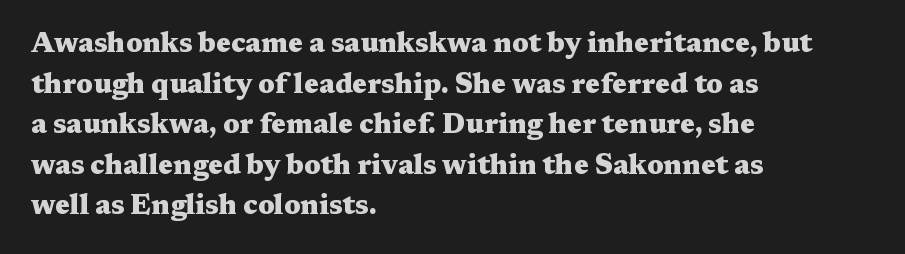
{"serif": "yes", "italic": "no", "bold": "yes", "weight": "heavy", "width": "wide", "stroke_contrast": "medium", "x_height": "medium", "monospaced": "no", "underline": "no", "align": "left", "line_spacing": "normal", "line_spacing_ratio": 1.45, "letter_spacing": "normal", "letter_spacing_em": 0.0, "glyph_px": 28}
